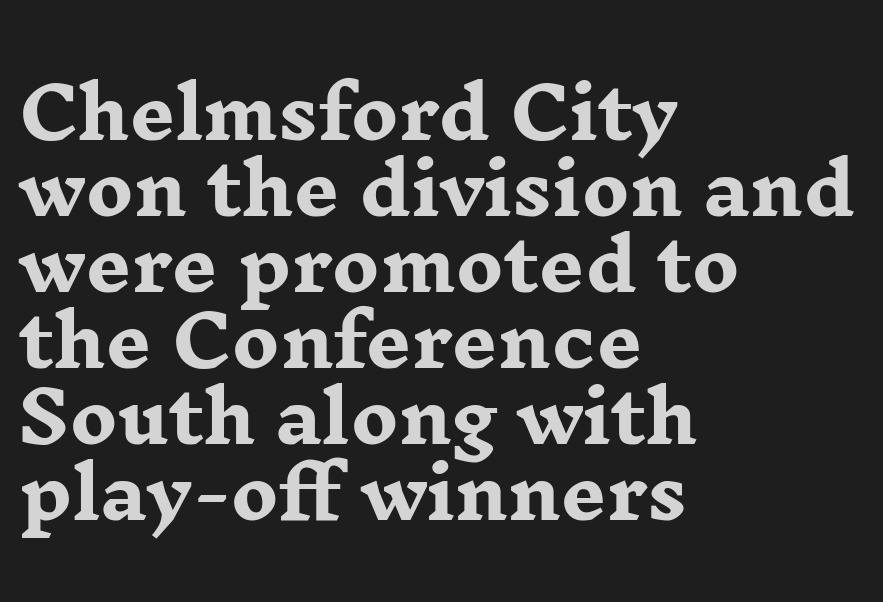
{"serif": "yes", "italic": "no", "bold": "yes", "weight": "heavy", "width": "wide", "stroke_contrast": "low", "x_height": "medium", "monospaced": "no", "underline": "no", "align": "left", "line_spacing": "tight", "line_spacing_ratio": 1.07, "letter_spacing": "normal", "letter_spacing_em": 0.0, "glyph_px": 71}
